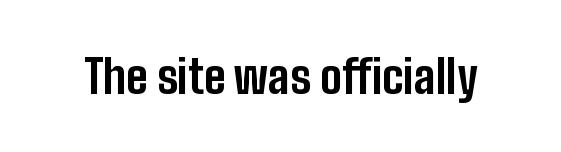
{"serif": "no", "italic": "no", "bold": "yes", "weight": "bold", "width": "condensed", "stroke_contrast": "low", "x_height": "medium", "monospaced": "no", "underline": "no", "letter_spacing": "normal", "letter_spacing_em": 0.0, "glyph_px": 46}
